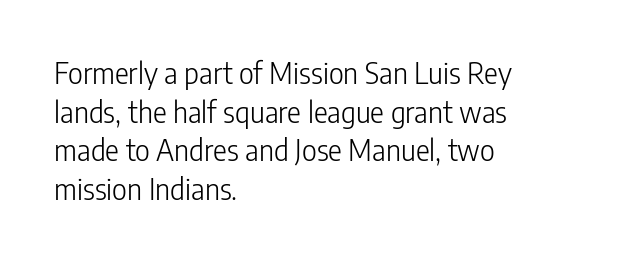
The space directly below the letters is spotless. Standard letterfit; no display-style spreading of the glyphs. The specimen reads as upright at a glance. The letters advance in unequal steps, a hallmark of proportional type.
